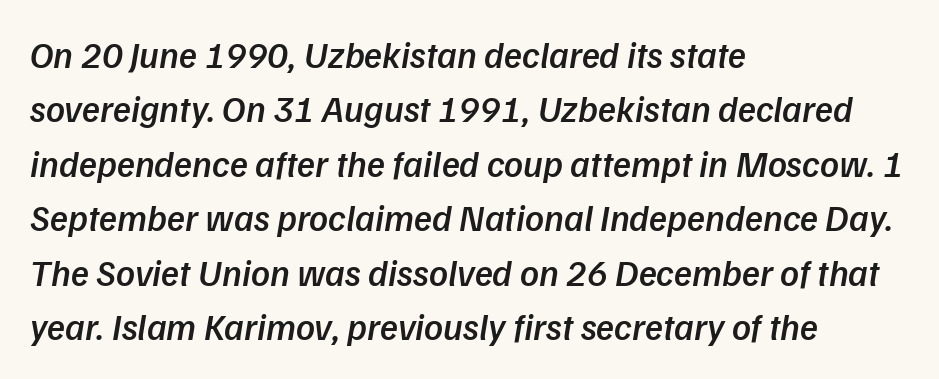
The image shows 37 px semibold type, italic (leaning right); set left-aligned, normal line spacing (1.47x), normal letter spacing, not underlined; low stroke contrast and a medium x-height.
